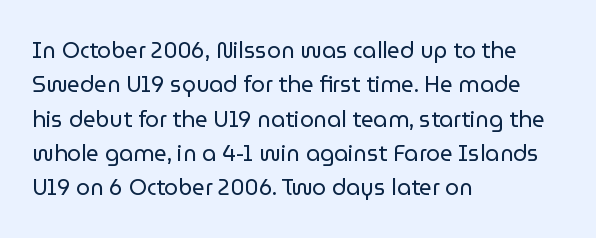
The image shows 22 px text type, upright; set left-aligned, normal line spacing (1.56x), normal letter spacing, not underlined.
